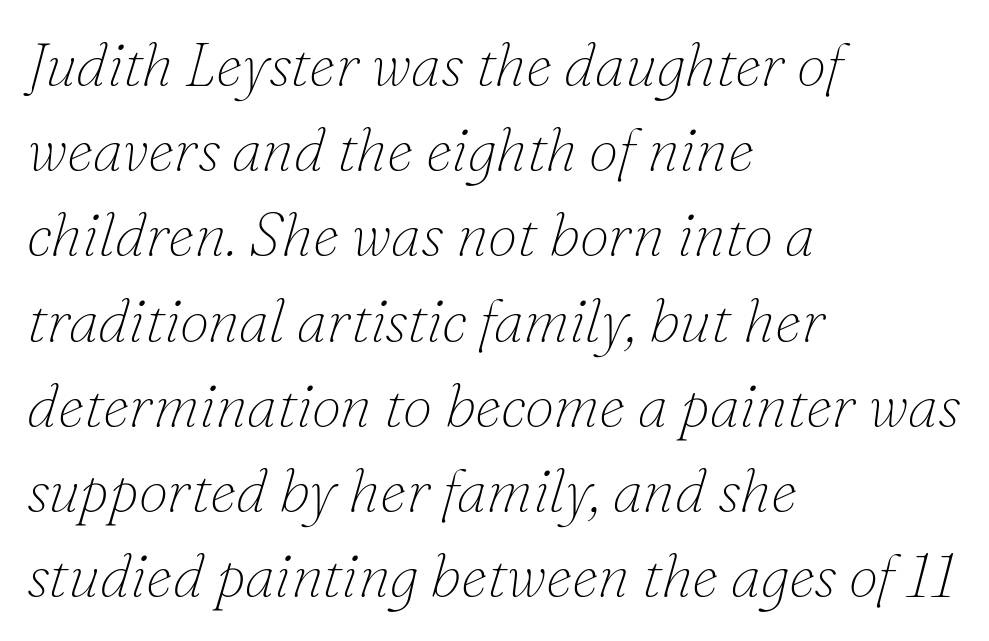
The image shows 60 px thin serif type, italic (leaning right); set left-aligned, normal line spacing (1.42x), normal letter spacing, not underlined; low stroke contrast and a small x-height.
